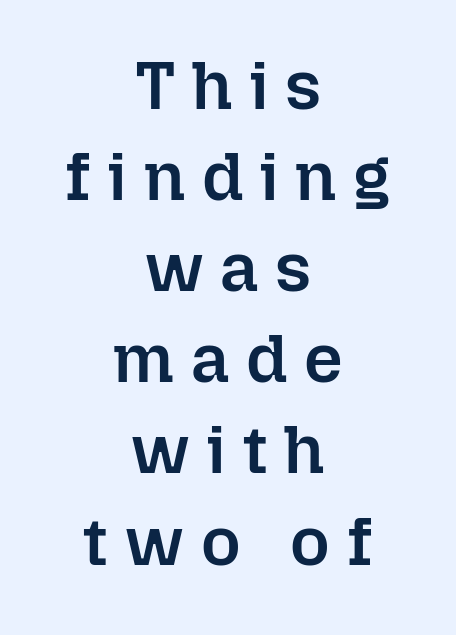
Q: Is the text bold? A: Semi-bold.
Q: Is the text italic (slanted)? A: No, it is upright.
Q: Is the text underlined? A: No.
Q: How is the paragraph aligned? A: Centered.
Q: Is the spacing between letters normal or unusually wide? A: Unusually wide.
Q: Is the spacing between lines tight, normal or loose? A: Normal.
Q: Width (condensed, normal, or wide)? A: Normal.
Q: Stroke contrast? A: Low.
Q: x-height? A: Medium.
Q: Monospaced? A: No.
